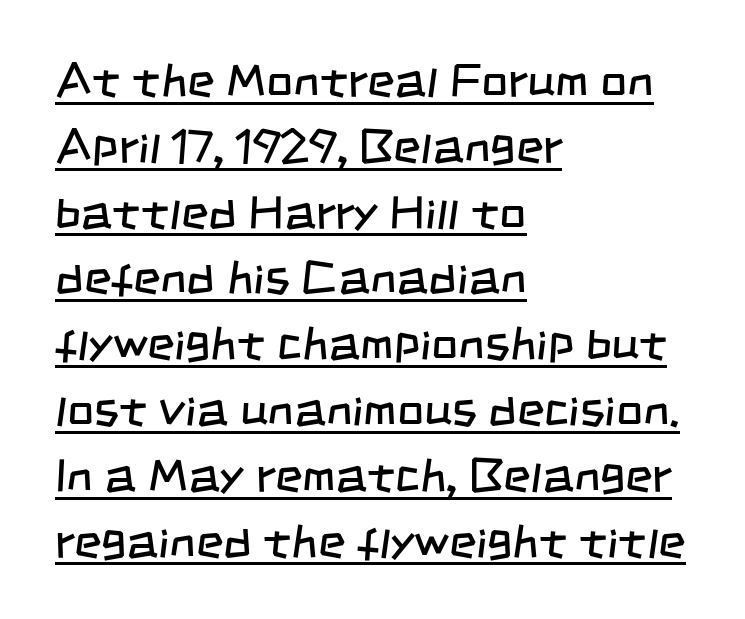
Q: Is the text bold? A: No.
Q: Is the typeface a serif or a sans-serif typeface? A: Sans-serif.
Q: Is the text underlined? A: Yes.
Q: How is the paragraph aligned? A: Left-aligned.
Q: Is the spacing between letters normal or unusually wide? A: Normal.
Q: Is the spacing between lines tight, normal or loose? A: Normal.
Q: Width (condensed, normal, or wide)? A: Condensed.
Q: Stroke contrast? A: Low.
Q: x-height? A: Large.
Q: Monospaced? A: No.
